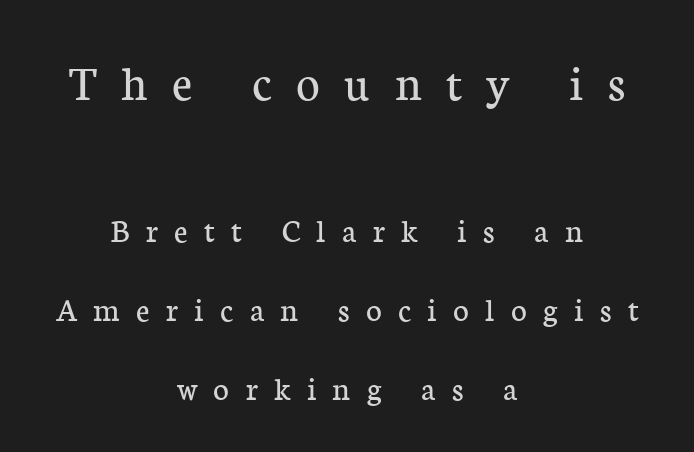
The image shows 51 px regular-weight serif type, upright; set centered, loose line spacing (2.33x), unusually wide letter spacing (+0.48 em), not underlined; the first (top) block is 1.5x larger; low stroke contrast and a medium x-height.
